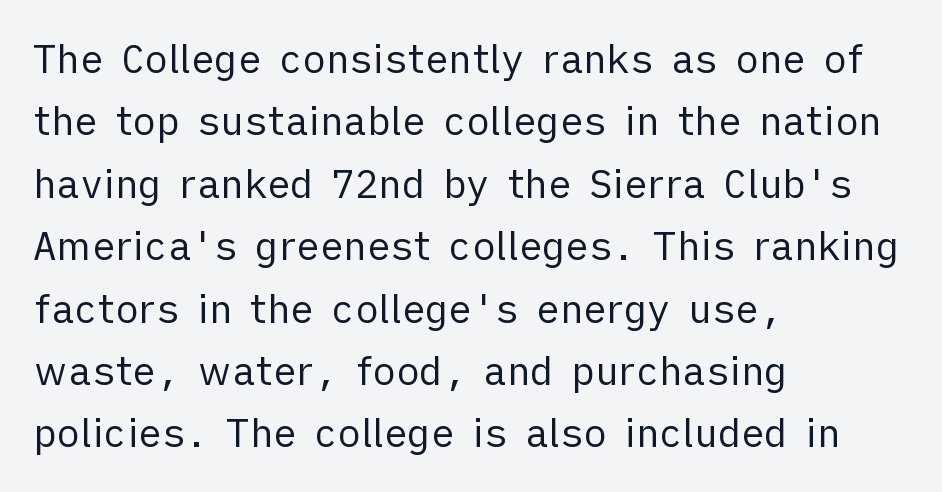
The passage shown is typeset with a sans-serif family. A light-to-regular cut is what we see here. Spacing between characters is what you'd get straight out of the box. Do the characters align in a grid? No, the font is proportional. Descenders hang freely into open space. Line beginnings align vertically; line endings do not.
